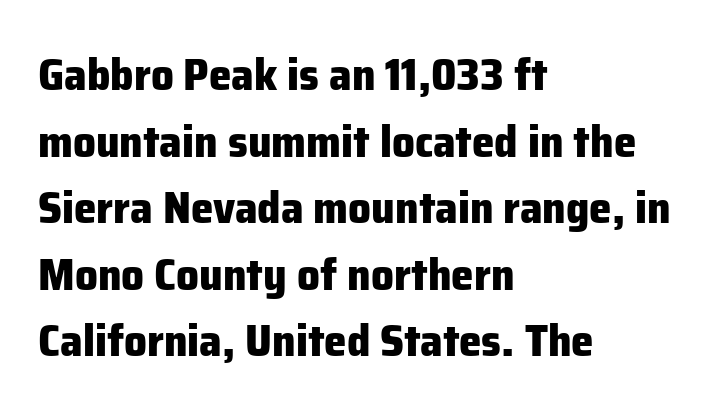
This sample has the flowing, uneven cadence of proportional lettering. Look at the tracking — it's just the regular setting, nothing added. Italic: no, the glyphs are upright roman. This sample uses a sans-serif face. Leftover space on each line is placed entirely after the last word. These lines sit exactly where default settings would place them.
